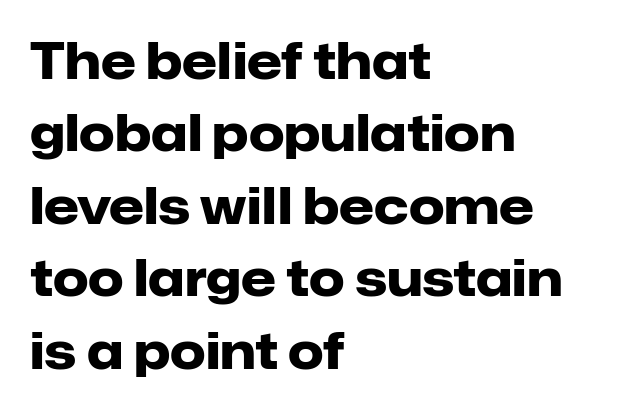
{"serif": "no", "italic": "no", "bold": "yes", "weight": "heavy", "width": "normal", "stroke_contrast": "low", "x_height": "medium", "monospaced": "no", "underline": "no", "align": "left", "line_spacing": "normal", "line_spacing_ratio": 1.45, "letter_spacing": "normal", "letter_spacing_em": 0.0, "glyph_px": 50}
